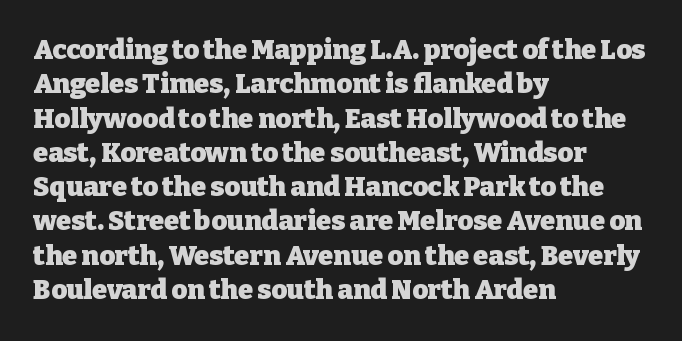
A typesetter would mark this as roman, not italic. Does the copy run flush right? No — it runs flush left. These words are printed bold, with thick strokes throughout. Successive baselines arrive at the customary interval. Caption: standard tracking, unaltered.
